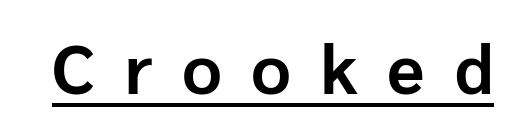
{"serif": "no", "italic": "no", "bold": "yes", "weight": "bold", "width": "normal", "stroke_contrast": "low", "x_height": "medium", "monospaced": "no", "underline": "yes", "letter_spacing": "wide", "letter_spacing_em": 0.43, "glyph_px": 69}
